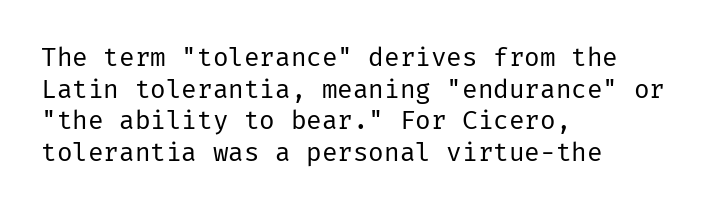
Q: Is the text bold? A: No.
Q: Is the text italic (slanted)? A: No, it is upright.
Q: Is the text underlined? A: No.
Q: How is the paragraph aligned? A: Left-aligned.
Q: Is the spacing between letters normal or unusually wide? A: Normal.
